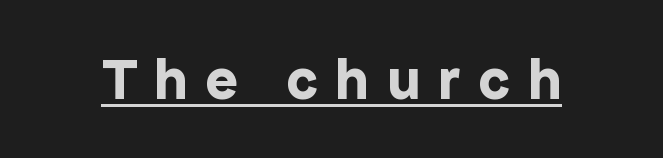
The image shows 60 px bold sans-serif type, upright; set unusually wide letter spacing (+0.3 em), underlined; a medium x-height.
